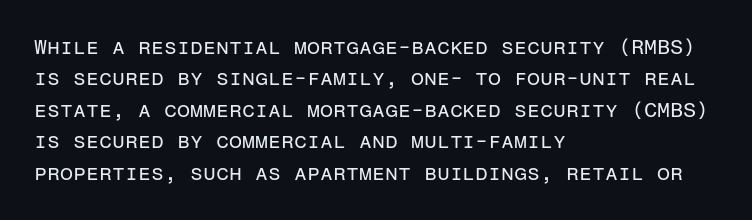
{"italic": "no", "bold": "no", "underline": "no", "align": "left", "line_spacing": "normal", "line_spacing_ratio": 1.5, "letter_spacing": "normal", "letter_spacing_em": 0.0, "glyph_px": 21}
